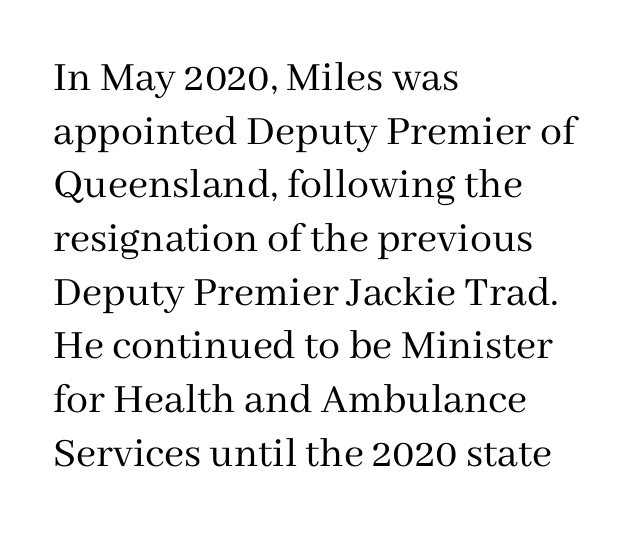
{"serif": "yes", "italic": "no", "bold": "no", "weight": "regular", "width": "normal", "stroke_contrast": "medium", "x_height": "medium", "monospaced": "no", "underline": "no", "align": "left", "line_spacing_ratio": 1.22, "letter_spacing": "normal", "letter_spacing_em": 0.0, "glyph_px": 44}
